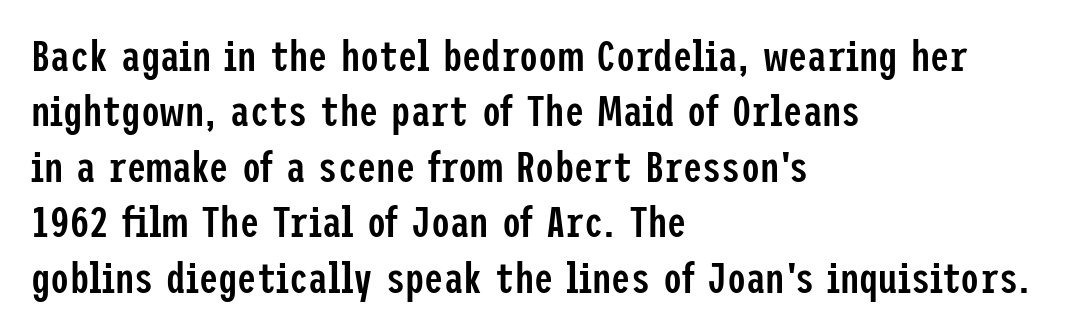
Q: Is the text bold? A: Semi-bold.
Q: Is the text italic (slanted)? A: No, it is upright.
Q: Is the typeface a serif or a sans-serif typeface? A: Sans-serif.
Q: Is the text underlined? A: No.
Q: How is the paragraph aligned? A: Left-aligned.
Q: Is the spacing between letters normal or unusually wide? A: Normal.
Q: Is the spacing between lines tight, normal or loose? A: Normal.
Q: Width (condensed, normal, or wide)? A: Condensed.
Q: Stroke contrast? A: Low.
Q: x-height? A: Medium.
